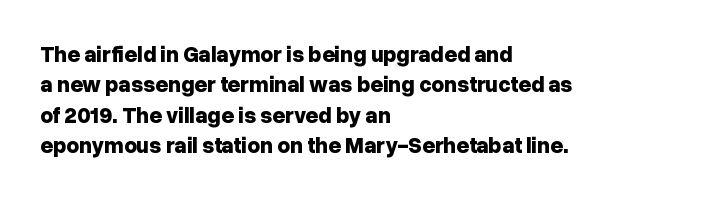
{"italic": "no", "bold": "yes", "underline": "no", "align": "left", "line_spacing": "normal", "line_spacing_ratio": 1.38, "letter_spacing": "normal", "letter_spacing_em": 0.0, "glyph_px": 22}
